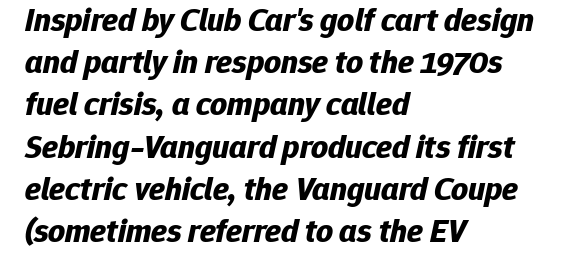
Q: Is the text bold? A: Yes.
Q: Is the text italic (slanted)? A: Yes, it leans right by about 12 degrees.
Q: Is the text underlined? A: No.
Q: How is the paragraph aligned? A: Left-aligned.
Q: Is the spacing between letters normal or unusually wide? A: Normal.
Q: Is the spacing between lines tight, normal or loose? A: Normal.
Q: Width (condensed, normal, or wide)? A: Normal.
Q: Stroke contrast? A: Low.
Q: x-height? A: Medium.
Q: Monospaced? A: No.
